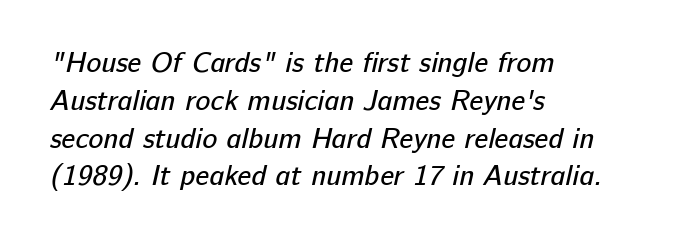
The image shows 28 px regular-weight sans-serif type; set left-aligned, normal line spacing (1.35x), normal letter spacing, not underlined; low stroke contrast and a medium x-height.
